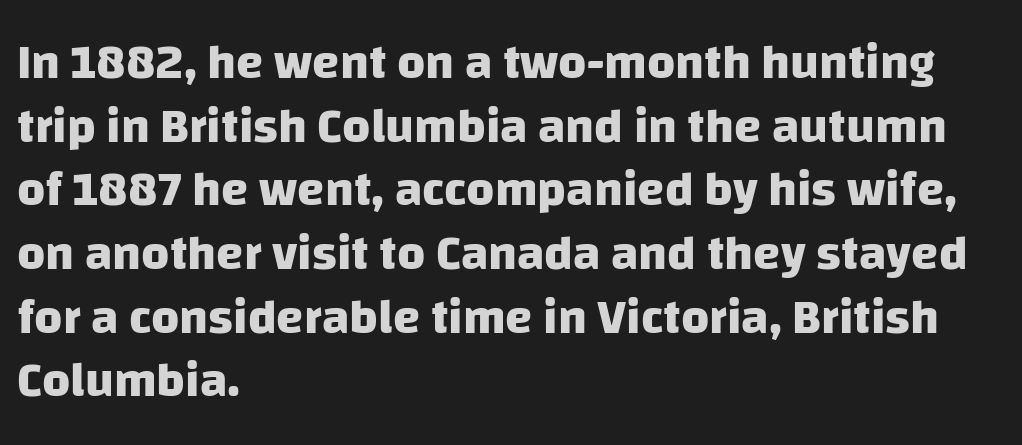
The image shows 49 px heavy sans-serif type; set left-aligned, normal line spacing (1.3x), normal letter spacing, not underlined; low stroke contrast and a large x-height.
